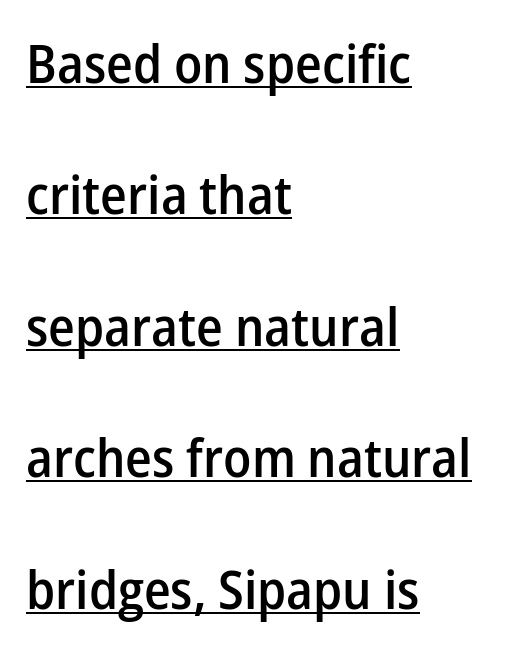
{"serif": "no", "italic": "no", "bold": "semi", "weight": "semibold", "width": "normal", "stroke_contrast": "low", "x_height": "medium", "monospaced": "no", "underline": "yes", "align": "left", "line_spacing": "loose", "line_spacing_ratio": 2.48, "letter_spacing": "normal", "letter_spacing_em": 0.0, "glyph_px": 53}
